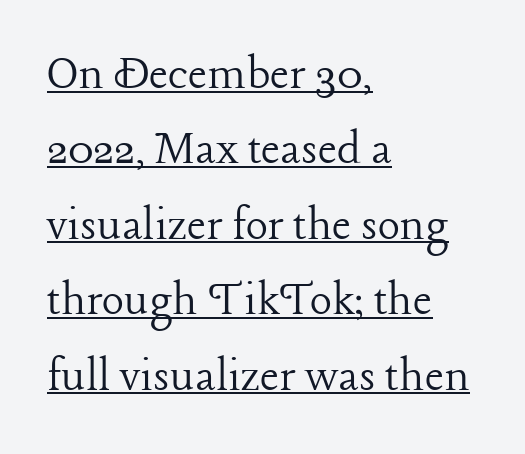
Q: Is the text bold? A: No.
Q: Is the text italic (slanted)? A: No, it is upright.
Q: Is the typeface a serif or a sans-serif typeface? A: Serif.
Q: Is the text underlined? A: Yes.
Q: How is the paragraph aligned? A: Left-aligned.
Q: Is the spacing between letters normal or unusually wide? A: Normal.
Q: Is the spacing between lines tight, normal or loose? A: Normal.
Q: Width (condensed, normal, or wide)? A: Normal.
Q: Stroke contrast? A: Low.
Q: x-height? A: Medium.
Q: Monospaced? A: No.
